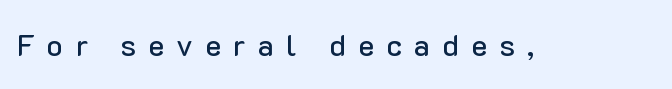
Q: Is the text italic (slanted)? A: No, it is upright.
Q: Is the typeface a serif or a sans-serif typeface? A: Sans-serif.
Q: Is the text underlined? A: No.
Q: Is the spacing between letters normal or unusually wide? A: Unusually wide.
Q: Width (condensed, normal, or wide)? A: Normal.
Q: Stroke contrast? A: Low.
Q: x-height? A: Medium.
Q: Monospaced? A: No.
